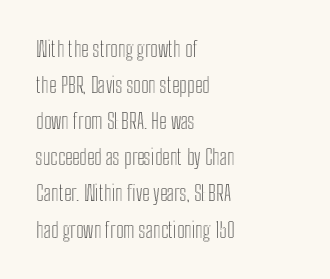
The type sits square on the baseline with zero lean. The letterforms sit shoulder to shoulder at normal distance. Check under the words: just untouched page. The rendering anchors every line to the left-hand side.
